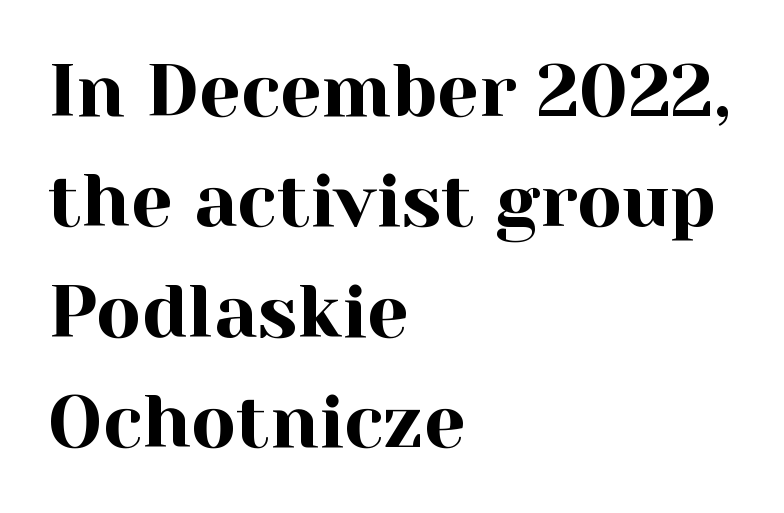
Q: Is the text italic (slanted)? A: No, it is upright.
Q: Is the typeface a serif or a sans-serif typeface? A: Serif.
Q: Is the text underlined? A: No.
Q: How is the paragraph aligned? A: Left-aligned.
Q: Is the spacing between letters normal or unusually wide? A: Normal.
Q: Is the spacing between lines tight, normal or loose? A: Normal.
Q: Width (condensed, normal, or wide)? A: Normal.
Q: x-height? A: Medium.
Q: Monospaced? A: No.
